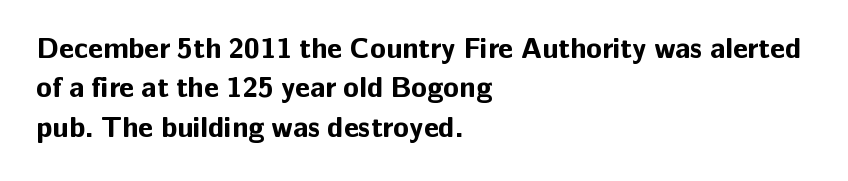
Q: Is the text bold? A: Yes.
Q: Is the text italic (slanted)? A: No, it is upright.
Q: Is the typeface a serif or a sans-serif typeface? A: Sans-serif.
Q: Is the text underlined? A: No.
Q: How is the paragraph aligned? A: Left-aligned.
Q: Is the spacing between letters normal or unusually wide? A: Normal.
Q: Is the spacing between lines tight, normal or loose? A: Normal.
Q: Width (condensed, normal, or wide)? A: Normal.
Q: Stroke contrast? A: Low.
Q: x-height? A: Medium.
Q: Monospaced? A: No.
